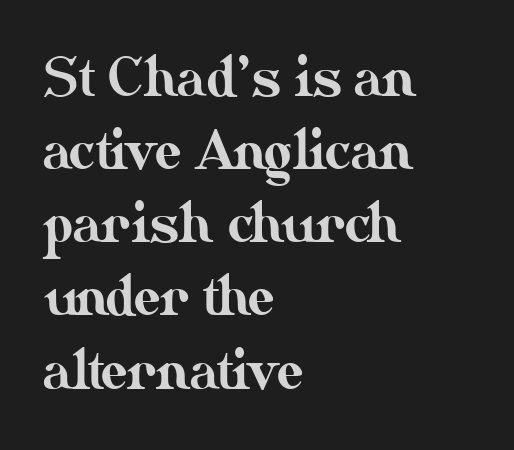
The image shows 53 px text type, upright; set left-aligned, normal line spacing (1.38x), normal letter spacing, not underlined; medium stroke contrast and a small x-height.
